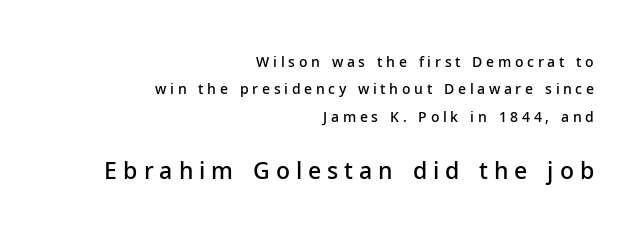
The image shows 23 px text type, upright; set right-aligned, loose line spacing (1.95x), unusually wide letter spacing (+0.26 em), not underlined; the second (bottom) block is 1.64x larger.
